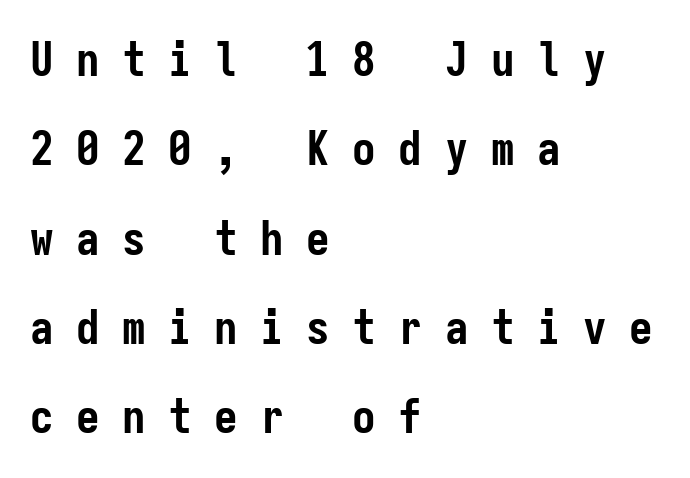
Q: Is the text bold? A: Yes.
Q: Is the text italic (slanted)? A: No, it is upright.
Q: Is the typeface a serif or a sans-serif typeface? A: Sans-serif.
Q: Is the text underlined? A: No.
Q: How is the paragraph aligned? A: Left-aligned.
Q: Is the spacing between letters normal or unusually wide? A: Unusually wide.
Q: Is the spacing between lines tight, normal or loose? A: Loose.
Q: Width (condensed, normal, or wide)? A: Condensed.
Q: Stroke contrast? A: Low.
Q: x-height? A: Medium.
Q: Monospaced? A: Yes.
